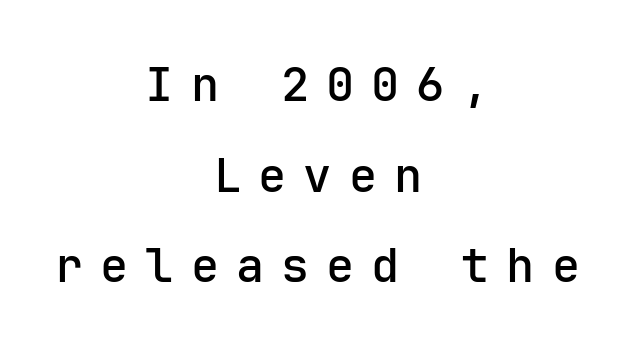
Q: Is the text bold? A: Semi-bold.
Q: Is the text italic (slanted)? A: No, it is upright.
Q: Is the typeface a serif or a sans-serif typeface? A: Sans-serif.
Q: Is the text underlined? A: No.
Q: How is the paragraph aligned? A: Centered.
Q: Is the spacing between letters normal or unusually wide? A: Unusually wide.
Q: Is the spacing between lines tight, normal or loose? A: Loose.
Q: Width (condensed, normal, or wide)? A: Normal.
Q: Stroke contrast? A: Low.
Q: x-height? A: Medium.
